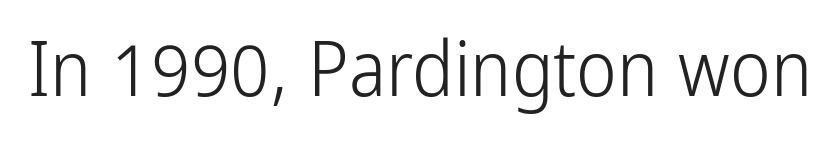
Decoration check: the copy has no underline. The lettering stays uniformly vertical, giving the passage a roman look. Spacing verdict: proportional, widths tailored to each character. The tracking reads as untouched default to a designer's eye.
